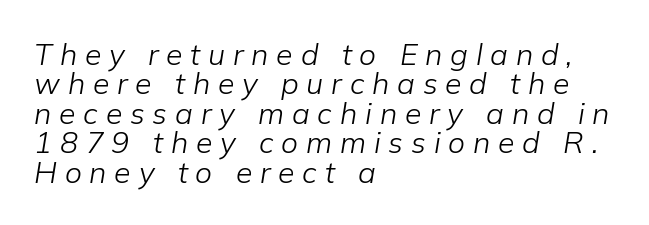
Q: Is the text bold? A: No.
Q: Is the text italic (slanted)? A: Yes, it leans right by about 9 degrees.
Q: Is the text underlined? A: No.
Q: How is the paragraph aligned? A: Left-aligned.
Q: Is the spacing between letters normal or unusually wide? A: Unusually wide.
Q: Is the spacing between lines tight, normal or loose? A: Tight.
Q: Width (condensed, normal, or wide)? A: Normal.
Q: Stroke contrast? A: Low.
Q: x-height? A: Medium.
Q: Monospaced? A: No.
